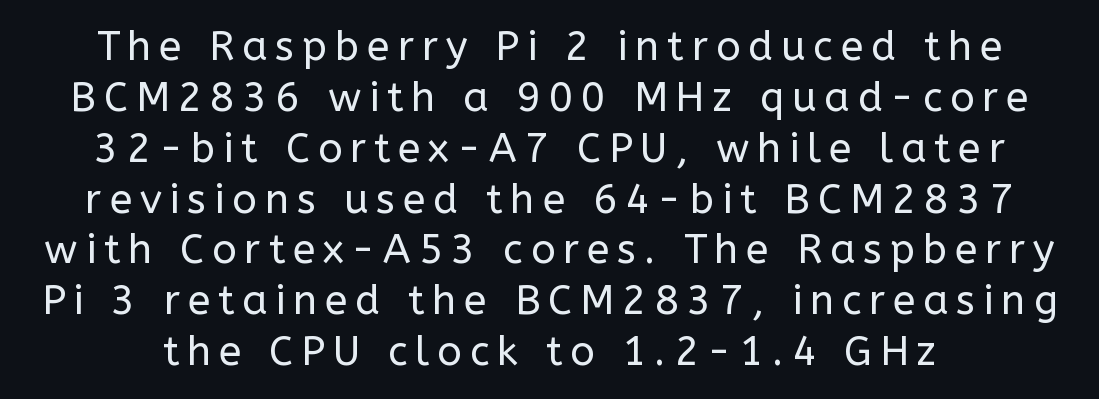
Q: Is the text bold? A: No.
Q: Is the text italic (slanted)? A: No, it is upright.
Q: Is the typeface a serif or a sans-serif typeface? A: Sans-serif.
Q: Is the text underlined? A: No.
Q: Width (condensed, normal, or wide)? A: Normal.
Q: Stroke contrast? A: Low.
Q: x-height? A: Medium.
Q: Monospaced? A: No.
